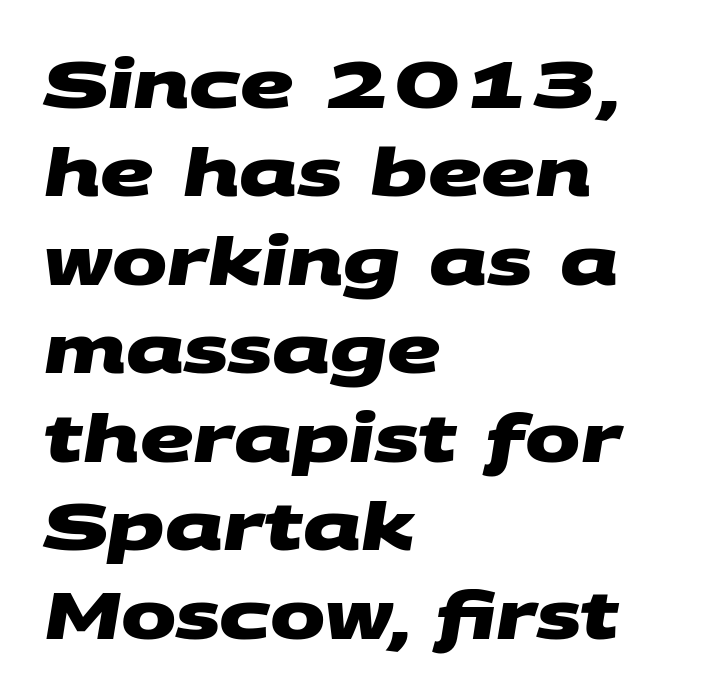
The rendering keeps characters at their native spacing. This sample uses a sans-serif face. Note the varied advance widths — an 'i' is clearly narrower than an 'm'. Check the space under the baseline: it is left empty.
